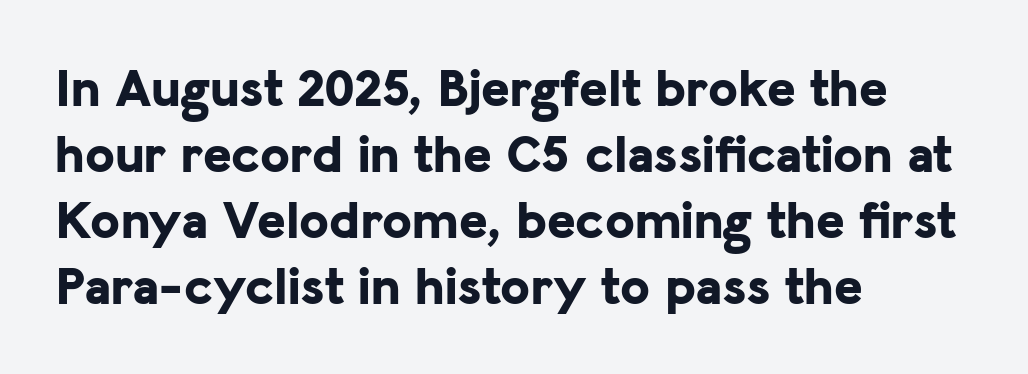
The image shows 54 px bold sans-serif type, upright; set left-aligned, line spacing 1.22x, normal letter spacing, not underlined; low stroke contrast and a medium x-height.
